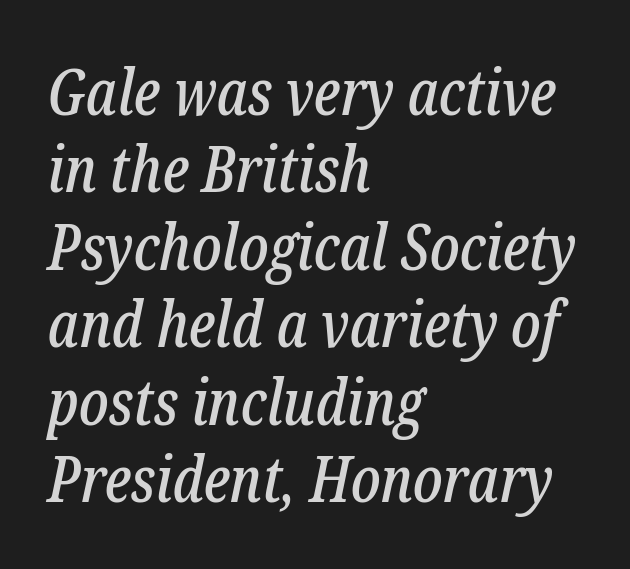
This is serif lettering, the kind often seen in printed books. The passage shown is typed in a proportional face where columns would drift. The rendering applies a slant to the glyphs. Each row of text sits above clean, open space.
